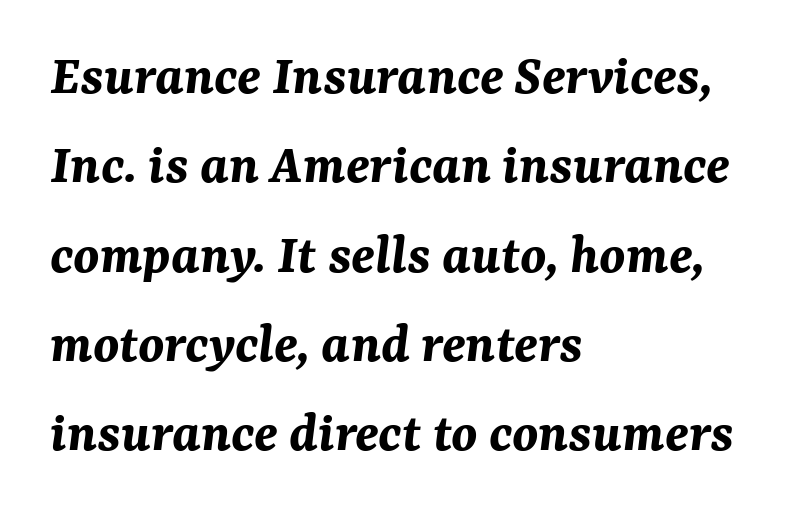
{"italic": "yes", "lean": "right", "slant_degrees": 7, "bold": "yes", "weight": "bold", "width": "normal", "stroke_contrast": "medium", "x_height": "medium", "monospaced": "no", "underline": "no", "align": "left", "line_spacing": "normal", "line_spacing_ratio": 1.54, "letter_spacing": "normal", "letter_spacing_em": 0.0, "glyph_px": 58}
